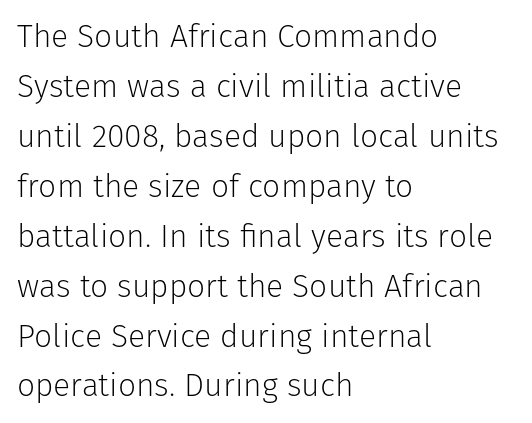
The image shows 32 px light sans-serif type, upright; set left-aligned, normal line spacing (1.56x), normal letter spacing, not underlined; low stroke contrast and a medium x-height.
